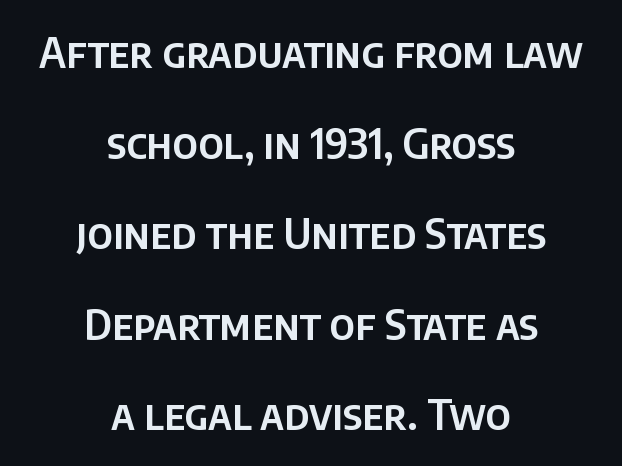
{"serif": "no", "italic": "no", "width": "normal", "stroke_contrast": "low", "x_height": "large", "monospaced": "no", "underline": "no", "align": "center", "line_spacing": "loose", "line_spacing_ratio": 2.21, "letter_spacing": "normal", "letter_spacing_em": 0.0, "glyph_px": 41}
